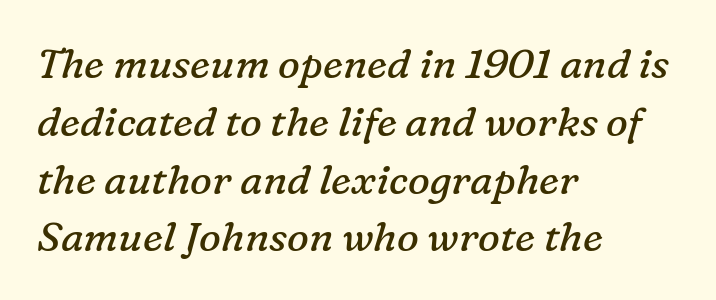
Q: Is the text bold? A: No.
Q: Is the text italic (slanted)? A: Yes, it leans right by about 16 degrees.
Q: Is the typeface a serif or a sans-serif typeface? A: Serif.
Q: Is the text underlined? A: No.
Q: How is the paragraph aligned? A: Left-aligned.
Q: Is the spacing between letters normal or unusually wide? A: Normal.
Q: Is the spacing between lines tight, normal or loose? A: Normal.
Q: Width (condensed, normal, or wide)? A: Normal.
Q: Stroke contrast? A: Low.
Q: x-height? A: Medium.
Q: Monospaced? A: No.
